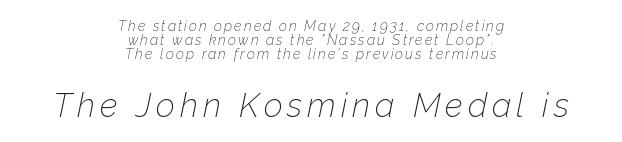
{"italic": "yes", "lean": "right", "slant_degrees": 12, "bold": "no", "weight": "thin", "width": "normal", "stroke_contrast": "low", "x_height": "medium", "monospaced": "no", "underline": "no", "align": "center", "line_spacing": "tight", "line_spacing_ratio": 0.99, "larger_block": "second", "size_ratio": 2.36, "glyph_px": 33}
